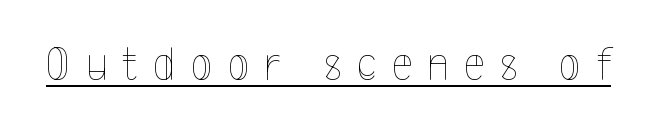
The image shows 49 px thin, condensed type, upright; set unusually wide letter spacing (+0.32 em), underlined; a medium x-height.
